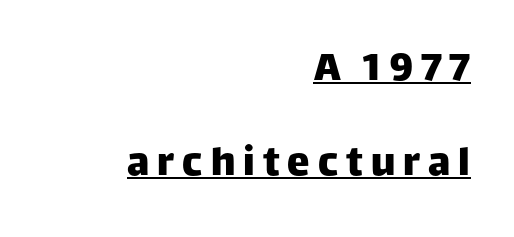
{"serif": "no", "italic": "no", "width": "normal", "stroke_contrast": "low", "x_height": "large", "monospaced": "no", "underline": "yes", "align": "right", "line_spacing": "loose", "line_spacing_ratio": 2.11, "glyph_px": 45}
